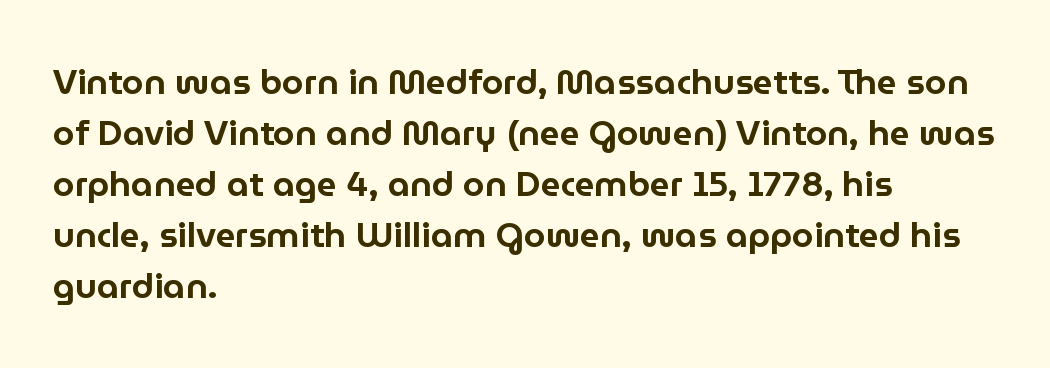
Each row of text sits above clean, open space. Honestly, the row spacing looks completely unremarkable. The rag falls on the right side of this text block. The passage shown is typed in a proportional face where columns would drift.
